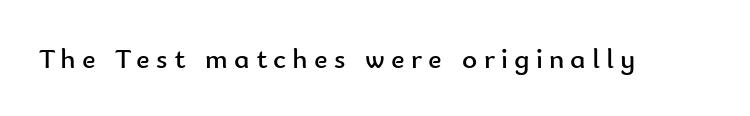
Q: Is the text bold? A: No.
Q: Is the text italic (slanted)? A: No, it is upright.
Q: Is the typeface a serif or a sans-serif typeface? A: Sans-serif.
Q: Is the text underlined? A: No.
Q: Is the spacing between letters normal or unusually wide? A: Unusually wide.
Q: Width (condensed, normal, or wide)? A: Normal.
Q: Stroke contrast? A: Low.
Q: x-height? A: Small.
Q: Monospaced? A: No.
